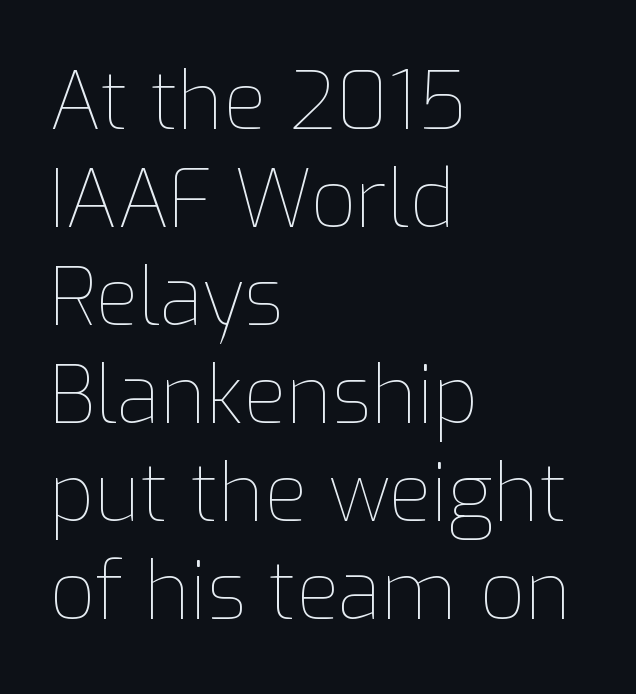
A typesetter would call this zero additional tracking. When letters stand straight like this, we call the style roman or upright. Line starts are locked; line ends wander. You could not count columns in this text — the font is proportionally spaced.
